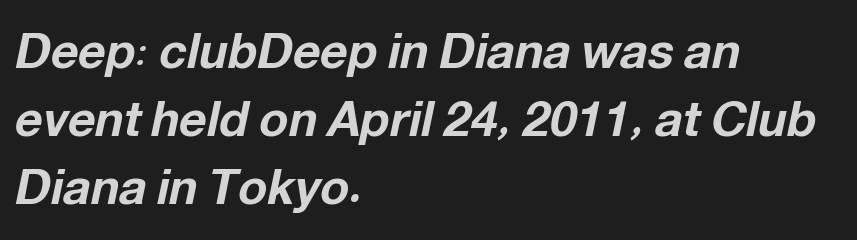
Q: Is the text bold? A: Yes.
Q: Is the text italic (slanted)? A: Yes, it leans right by about 12 degrees.
Q: Is the text underlined? A: No.
Q: How is the paragraph aligned? A: Left-aligned.
Q: Is the spacing between letters normal or unusually wide? A: Normal.
Q: Is the spacing between lines tight, normal or loose? A: Normal.
Q: Width (condensed, normal, or wide)? A: Normal.
Q: Stroke contrast? A: Low.
Q: x-height? A: Medium.
Q: Monospaced? A: No.
